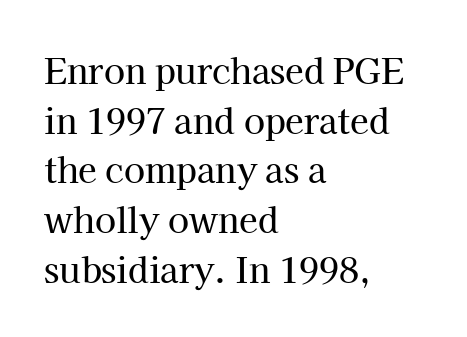
Q: Is the text italic (slanted)? A: No, it is upright.
Q: Is the typeface a serif or a sans-serif typeface? A: Serif.
Q: Is the text underlined? A: No.
Q: How is the paragraph aligned? A: Left-aligned.
Q: Is the spacing between letters normal or unusually wide? A: Normal.
Q: Is the spacing between lines tight, normal or loose? A: Normal.
Q: Width (condensed, normal, or wide)? A: Normal.
Q: Stroke contrast? A: High.
Q: x-height? A: Medium.
Q: Monospaced? A: No.
